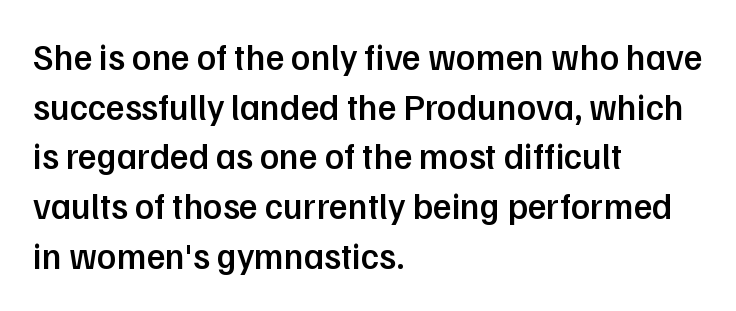
The image shows 36 px semibold sans-serif type, upright; set left-aligned, normal line spacing (1.38x), normal letter spacing, not underlined; low stroke contrast and a medium x-height.
